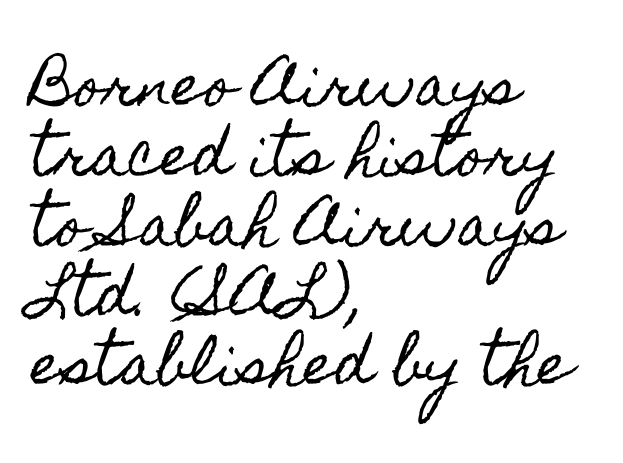
{"width": "condensed", "x_height": "small", "monospaced": "no", "underline": "no", "align": "left", "line_spacing": "normal", "line_spacing_ratio": 1.27, "letter_spacing": "normal", "letter_spacing_em": 0.0, "glyph_px": 55}
